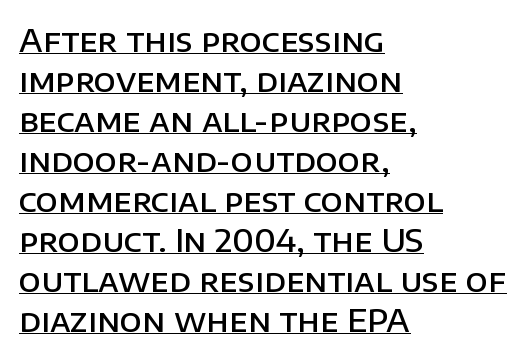
The image shows 32 px semibold sans-serif type, upright; set left-aligned, normal line spacing (1.25x), normal letter spacing, underlined; low stroke contrast and a large x-height.
